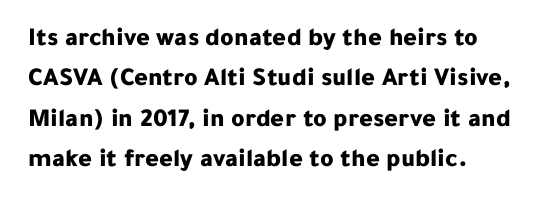
A classic flush-left, rag-right setting is used for this passage. Rows of type keep a routine distance in the vertical direction. Descenders are the only things crossing below the line. The strokes are fattened all the way to bold. Tracking value appears to be zero — textbook default spacing.
